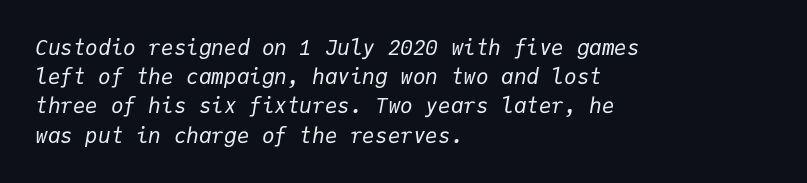
Lines of text with bare space underneath. Ink coverage per letter is moderate at most. The setting favours the left margin, as ordinary paragraphs usually do. The tracking reads as untouched default to a designer's eye. Style check: oblique.
